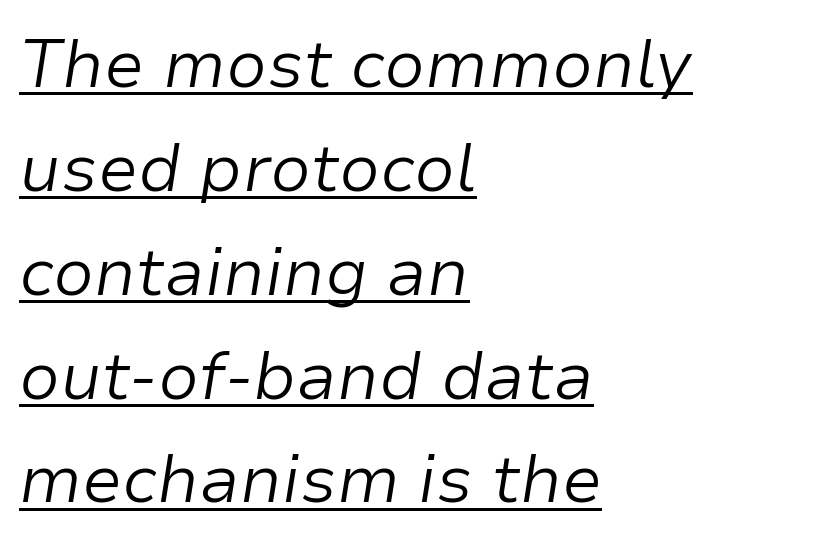
Think of a printed novel: that variable character pitch is what you see here. Emphasis-style slanted type is in use. These characters rest on top of a visible drawn line. What stands out about the letter spacing? Nothing — it is the standard amount.
